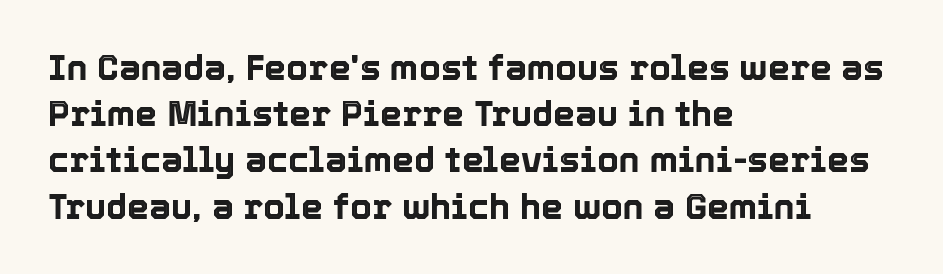
{"italic": "no", "width": "normal", "x_height": "medium", "monospaced": "no", "underline": "no", "align": "left", "line_spacing": "normal", "line_spacing_ratio": 1.32, "letter_spacing": "normal", "letter_spacing_em": 0.0, "glyph_px": 35}
